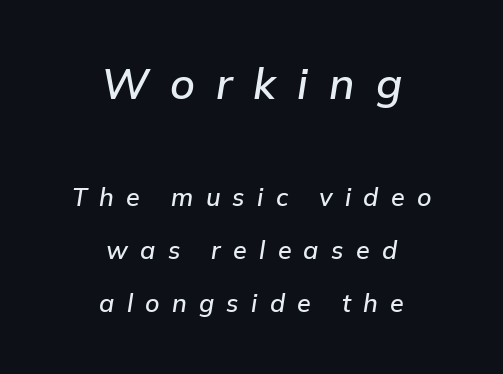
Q: Is the text italic (slanted)? A: Yes, it leans right by about 9 degrees.
Q: Is the text underlined? A: No.
Q: How is the paragraph aligned? A: Centered.
Q: Is the spacing between letters normal or unusually wide? A: Unusually wide.
Q: Is the spacing between lines tight, normal or loose? A: Loose.
Q: Which block of text is set in a larger size, the first (top) or the second (bottom)? A: The first (top) one.
Q: Width (condensed, normal, or wide)? A: Normal.
Q: Stroke contrast? A: Low.
Q: x-height? A: Medium.
Q: Monospaced? A: No.
